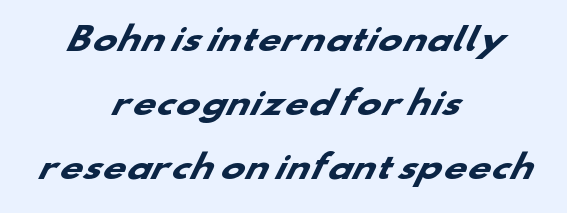
{"serif": "no", "bold": "yes", "weight": "heavy", "width": "wide", "stroke_contrast": "low", "x_height": "small", "monospaced": "no", "underline": "no", "align": "center", "line_spacing": "loose", "line_spacing_ratio": 2.0, "letter_spacing": "normal", "letter_spacing_em": 0.0, "glyph_px": 32}
